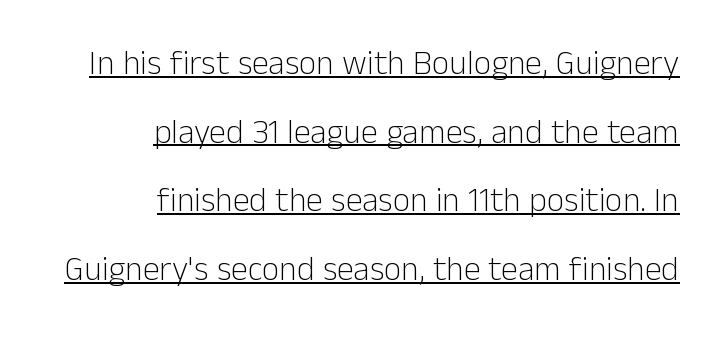
The image shows 34 px light sans-serif type, upright; set right-aligned, loose line spacing (2.02x), normal letter spacing, underlined; low stroke contrast and a medium x-height.
